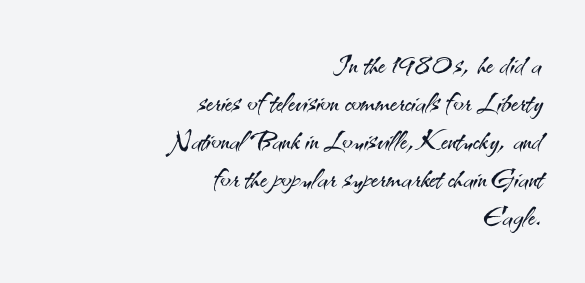
{"serif": "no", "bold": "no", "weight": "light", "width": "normal", "stroke_contrast": "medium", "x_height": "small", "monospaced": "no", "underline": "no", "align": "right", "line_spacing": "tight", "line_spacing_ratio": 1.0, "letter_spacing": "normal", "letter_spacing_em": 0.0, "glyph_px": 38}
